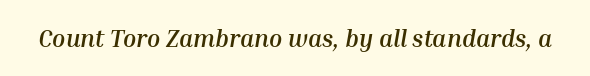
Q: Is the text bold? A: Yes.
Q: Is the text italic (slanted)? A: Yes, it leans right by about 10 degrees.
Q: Is the text underlined? A: No.
Q: Is the spacing between letters normal or unusually wide? A: Normal.
